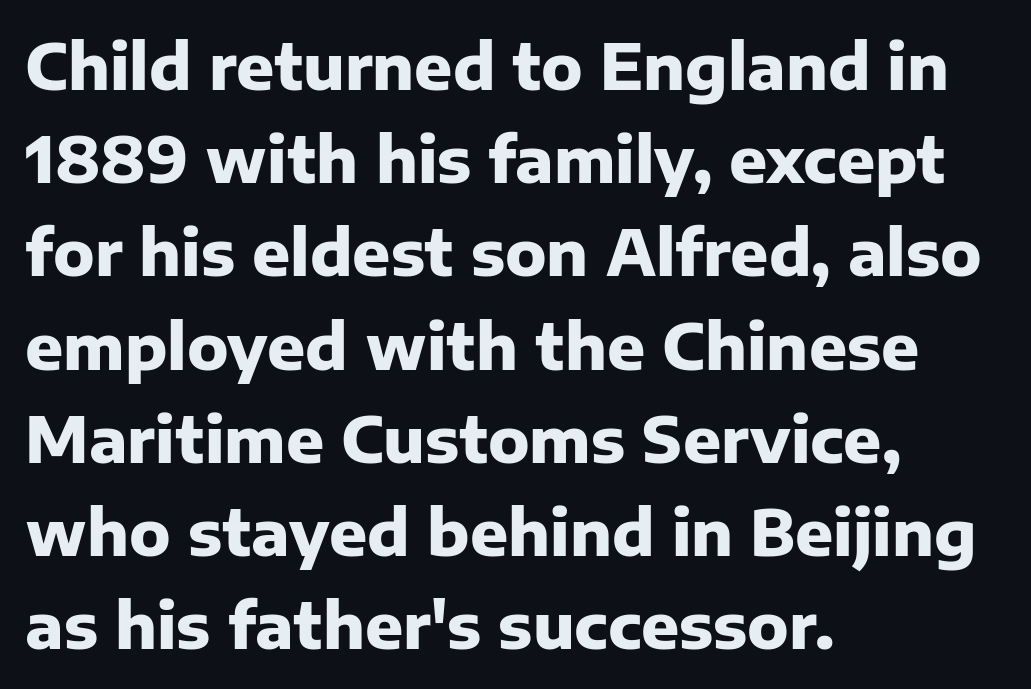
The image shows 63 px heavy sans-serif type, upright; set left-aligned, normal line spacing (1.48x), normal letter spacing, not underlined; low stroke contrast and a medium x-height.
